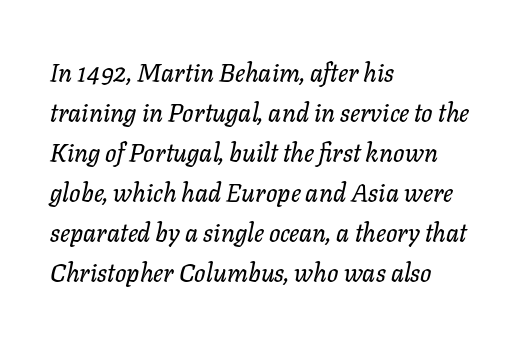
The image shows 25 px text type, italic (leaning right); set left-aligned, normal line spacing (1.6x), normal letter spacing, not underlined.
